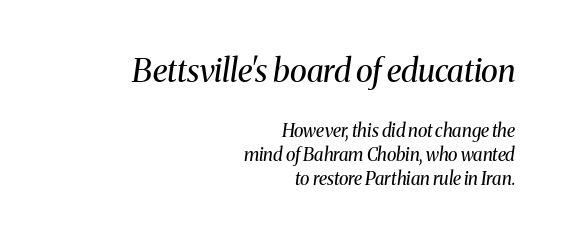
{"serif": "yes", "italic": "yes", "lean": "right", "slant_degrees": 8, "bold": "no", "weight": "regular", "width": "normal", "stroke_contrast": "medium", "x_height": "medium", "monospaced": "no", "underline": "no", "align": "right", "line_spacing": "normal", "line_spacing_ratio": 1.35, "letter_spacing": "normal", "letter_spacing_em": 0.0, "larger_block": "first", "size_ratio": 1.78, "glyph_px": 32}
